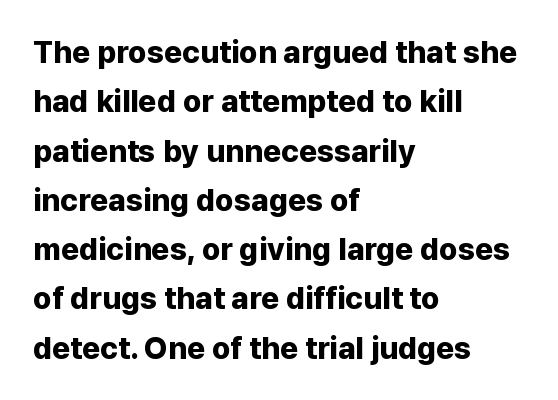
Q: Is the text bold? A: Yes.
Q: Is the text italic (slanted)? A: No, it is upright.
Q: Is the typeface a serif or a sans-serif typeface? A: Sans-serif.
Q: Is the text underlined? A: No.
Q: How is the paragraph aligned? A: Left-aligned.
Q: Is the spacing between letters normal or unusually wide? A: Normal.
Q: Is the spacing between lines tight, normal or loose? A: Normal.
Q: Width (condensed, normal, or wide)? A: Normal.
Q: Stroke contrast? A: Low.
Q: x-height? A: Medium.
Q: Monospaced? A: No.
